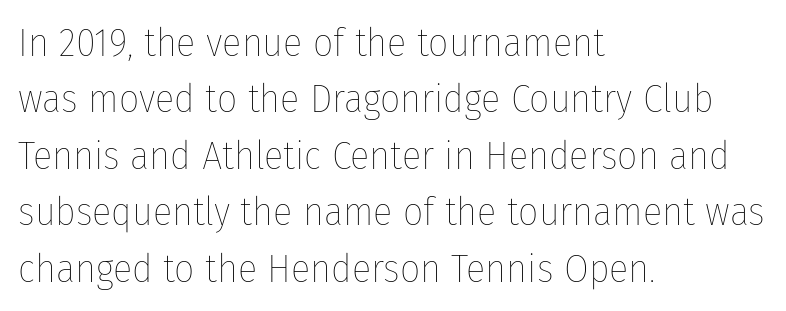
The image shows 40 px thin, condensed type, upright; set left-aligned, normal line spacing (1.41x), normal letter spacing, not underlined; low stroke contrast and a medium x-height.
